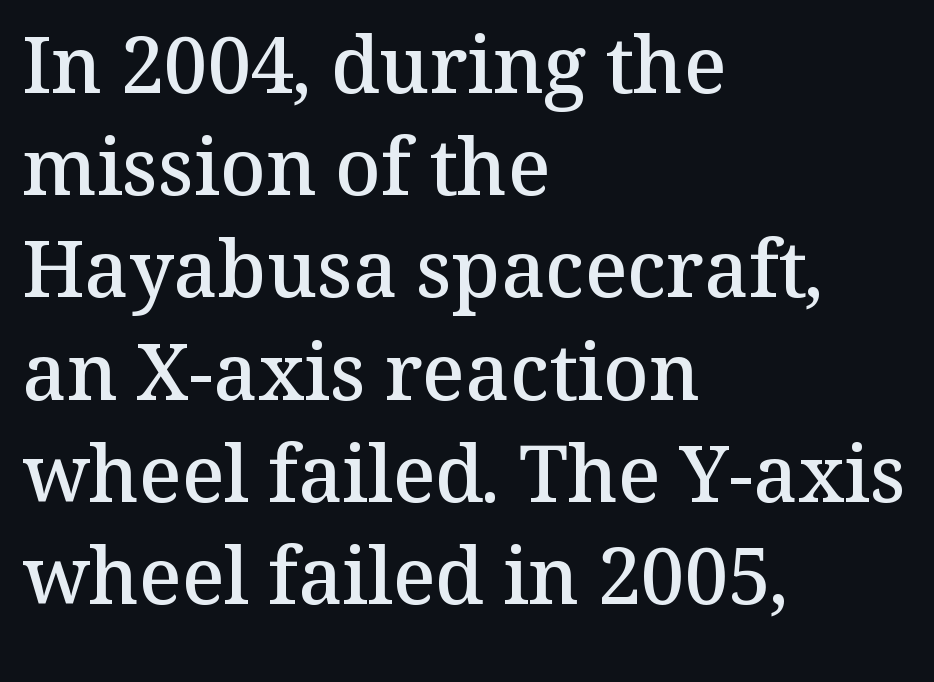
{"serif": "yes", "italic": "no", "bold": "semi", "weight": "semibold", "width": "normal", "stroke_contrast": "medium", "x_height": "medium", "monospaced": "no", "underline": "no", "align": "left", "line_spacing": "normal", "line_spacing_ratio": 1.31, "letter_spacing": "normal", "letter_spacing_em": 0.0, "glyph_px": 78}
